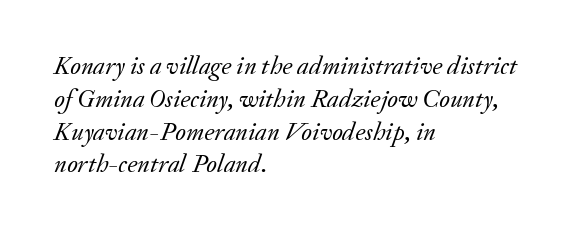
{"italic": "yes", "lean": "right", "slant_degrees": 20, "bold": "no", "underline": "no", "align": "left", "line_spacing": "normal", "line_spacing_ratio": 1.26, "letter_spacing": "normal", "letter_spacing_em": 0.0, "glyph_px": 26}
